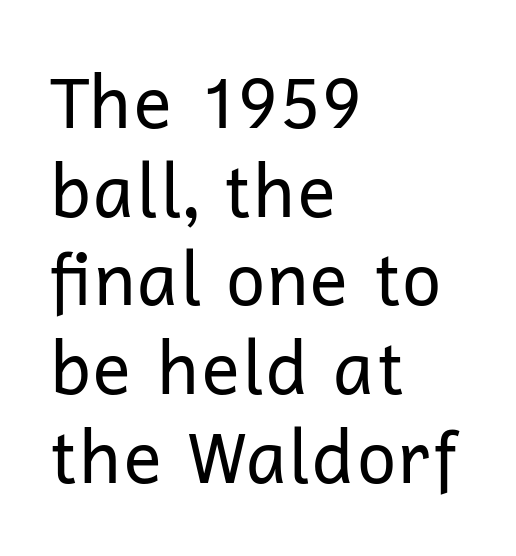
{"serif": "no", "italic": "no", "bold": "no", "weight": "regular", "width": "normal", "stroke_contrast": "low", "x_height": "medium", "monospaced": "no", "underline": "no", "align": "left", "line_spacing": "normal", "line_spacing_ratio": 1.25, "letter_spacing": "normal", "letter_spacing_em": 0.0, "glyph_px": 71}
